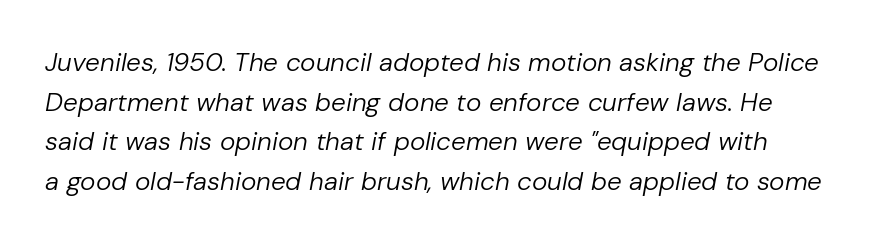
Q: Is the text bold? A: No.
Q: Is the text italic (slanted)? A: Yes, it leans right by about 10 degrees.
Q: Is the text underlined? A: No.
Q: Is the spacing between letters normal or unusually wide? A: Normal.
Q: Is the spacing between lines tight, normal or loose? A: Normal.
